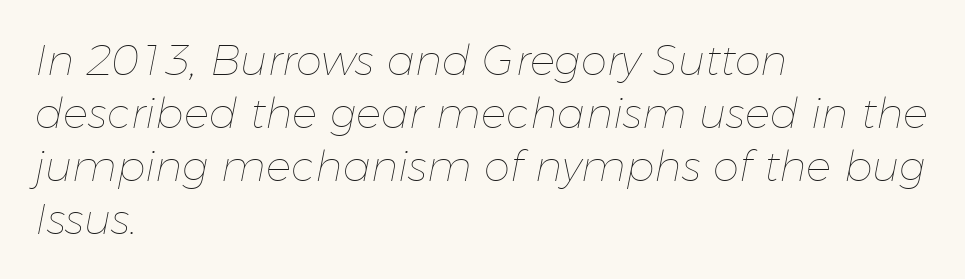
These lines are rendered in a variable-pitch font. Every character sits at an angle, as italics do. Students, note that the glyphs here touch the page at normal intervals. No chunkiness to these letters — they're not bold. The lines sit at an ordinary, default distance from one another. One-word summary of the alignment: left.
